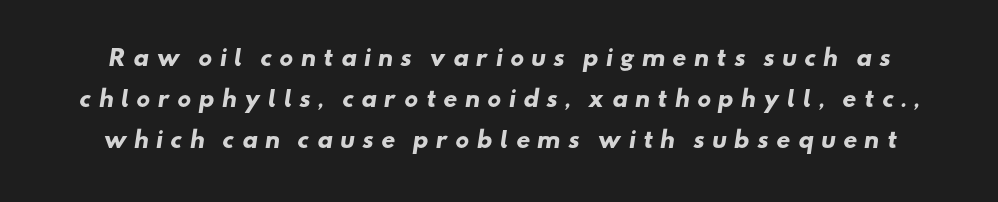
{"bold": "yes", "underline": "no", "line_spacing_ratio": 1.86, "letter_spacing": "wide", "letter_spacing_em": 0.31, "glyph_px": 22}
